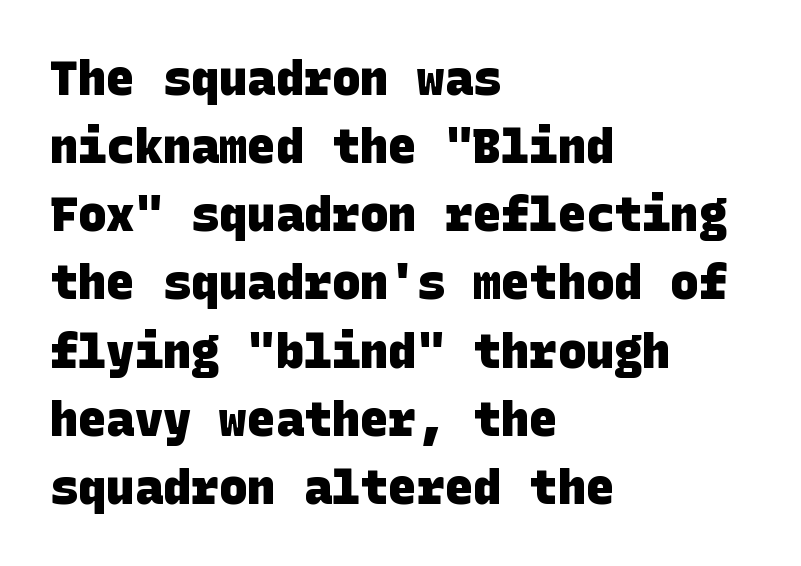
Q: Is the text bold? A: Yes.
Q: Is the typeface a serif or a sans-serif typeface? A: Sans-serif.
Q: Is the text underlined? A: No.
Q: How is the paragraph aligned? A: Left-aligned.
Q: Is the spacing between letters normal or unusually wide? A: Normal.
Q: Is the spacing between lines tight, normal or loose? A: Normal.
Q: Width (condensed, normal, or wide)? A: Normal.
Q: Stroke contrast? A: Low.
Q: x-height? A: Large.
